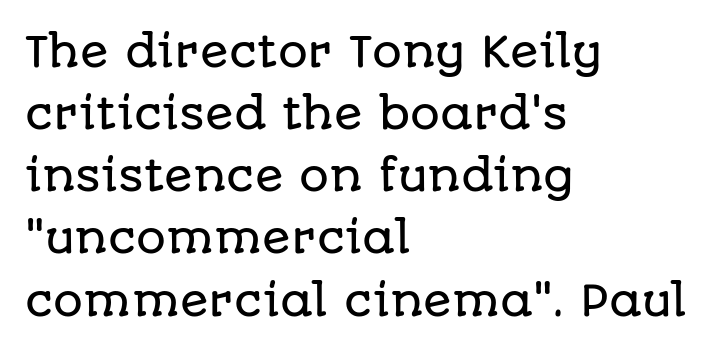
{"serif": "no", "italic": "no", "width": "normal", "stroke_contrast": "low", "x_height": "large", "monospaced": "no", "underline": "no", "align": "left", "line_spacing": "normal", "line_spacing_ratio": 1.48, "letter_spacing": "normal", "letter_spacing_em": 0.0, "glyph_px": 42}
